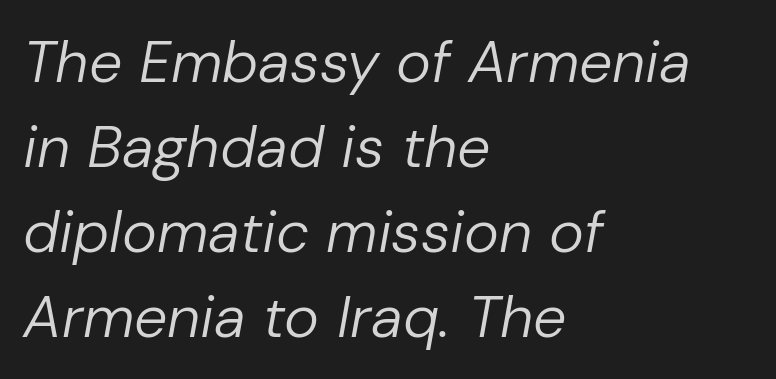
{"italic": "yes", "lean": "right", "slant_degrees": 10, "bold": "no", "weight": "regular", "width": "normal", "stroke_contrast": "low", "x_height": "medium", "monospaced": "no", "underline": "no", "align": "left", "line_spacing": "normal", "line_spacing_ratio": 1.44, "letter_spacing": "normal", "letter_spacing_em": 0.0, "glyph_px": 59}
